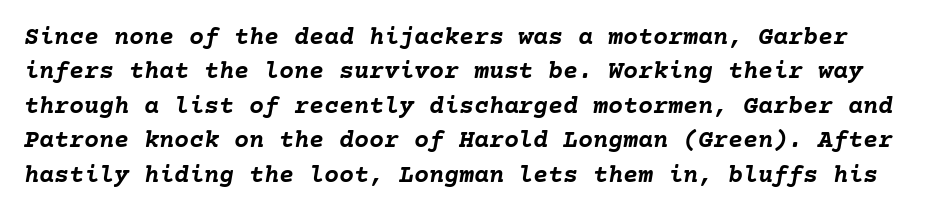
Q: Is the text bold? A: Yes.
Q: Is the text italic (slanted)? A: Yes, it leans right by about 10 degrees.
Q: Is the text underlined? A: No.
Q: Is the spacing between letters normal or unusually wide? A: Normal.
Q: Is the spacing between lines tight, normal or loose? A: Normal.
